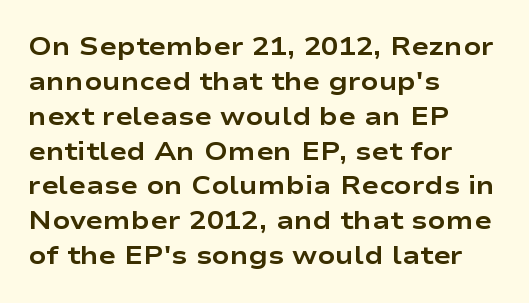
{"italic": "no", "bold": "yes", "underline": "no", "align": "left", "line_spacing": "normal", "line_spacing_ratio": 1.34, "letter_spacing": "normal", "letter_spacing_em": 0.0, "glyph_px": 26}
